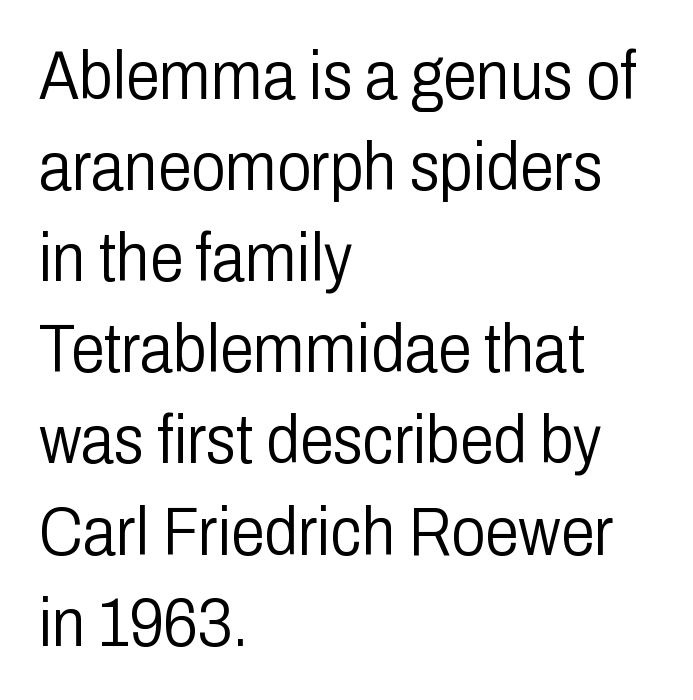
{"serif": "no", "italic": "no", "bold": "no", "weight": "light", "width": "condensed", "stroke_contrast": "low", "x_height": "medium", "monospaced": "no", "underline": "no", "align": "left", "line_spacing": "normal", "line_spacing_ratio": 1.34, "letter_spacing": "normal", "letter_spacing_em": 0.0, "glyph_px": 68}
